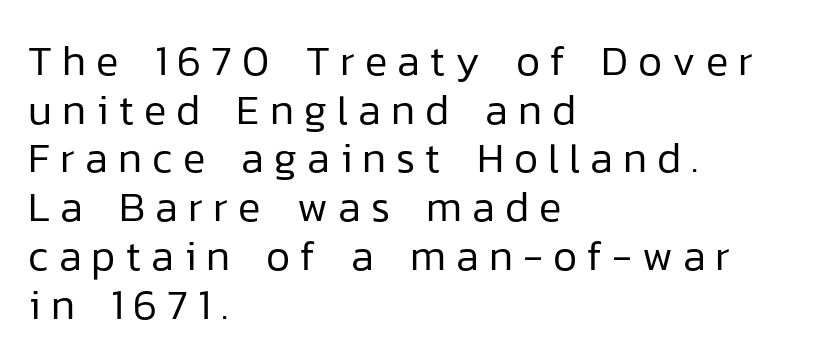
Q: Is the text bold? A: No.
Q: Is the text italic (slanted)? A: No, it is upright.
Q: Is the typeface a serif or a sans-serif typeface? A: Sans-serif.
Q: Is the text underlined? A: No.
Q: How is the paragraph aligned? A: Left-aligned.
Q: Is the spacing between letters normal or unusually wide? A: Unusually wide.
Q: Width (condensed, normal, or wide)? A: Normal.
Q: Stroke contrast? A: Low.
Q: x-height? A: Medium.
Q: Monospaced? A: No.
